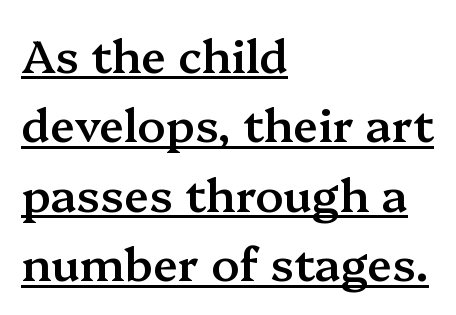
{"serif": "yes", "italic": "no", "bold": "semi", "weight": "semibold", "width": "normal", "stroke_contrast": "medium", "x_height": "medium", "monospaced": "no", "underline": "yes", "align": "left", "line_spacing": "normal", "line_spacing_ratio": 1.51, "letter_spacing": "normal", "letter_spacing_em": 0.0, "glyph_px": 46}
